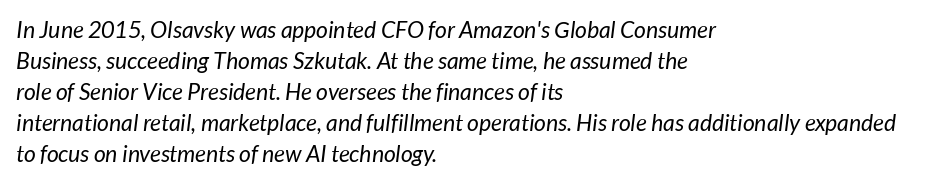
The vertical gap from one line to the next is medium. The letterforms sit at book weight or below. Underline: absent. All the whitespace from short lines collects on the right. The type is set solid horizontally, with unmodified tracking.
